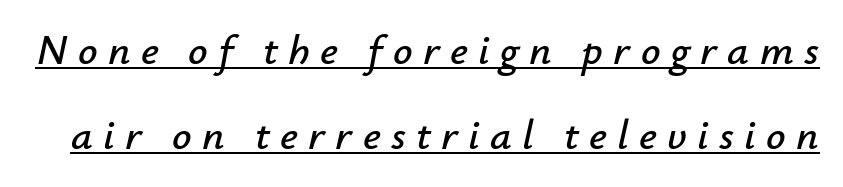
{"italic": "yes", "lean": "right", "slant_degrees": 12, "width": "normal", "stroke_contrast": "low", "x_height": "small", "monospaced": "no", "underline": "yes", "line_spacing": "loose", "line_spacing_ratio": 1.98, "letter_spacing": "wide", "letter_spacing_em": 0.24, "glyph_px": 43}
